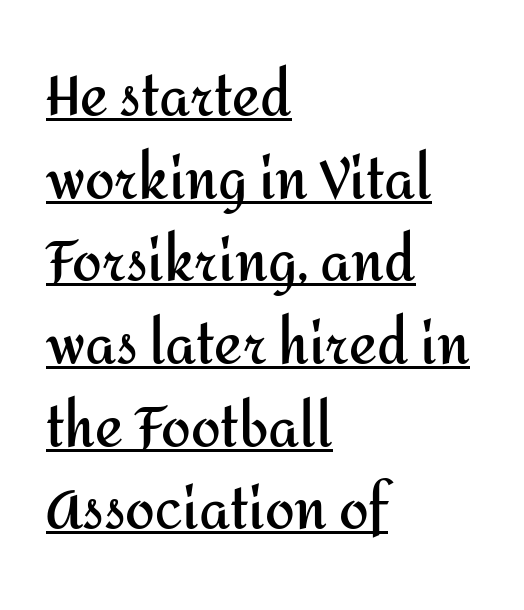
{"serif": "no", "italic": "no", "bold": "yes", "weight": "semibold", "width": "normal", "stroke_contrast": "medium", "x_height": "medium", "monospaced": "no", "underline": "yes", "align": "left", "line_spacing": "normal", "line_spacing_ratio": 1.56, "letter_spacing": "normal", "letter_spacing_em": 0.0, "glyph_px": 53}
